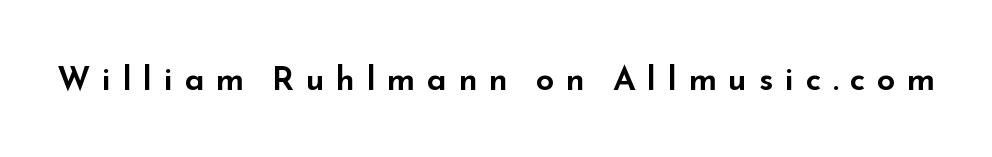
Between one letter and the next there's a generous, obvious gap. The letters stand straight up with perfectly vertical stems. Do the characters align in a grid? No, the font is proportional. Unmarked baselines from the first word to the last. Are there feet on the stems? There aren't — it's a sans.
